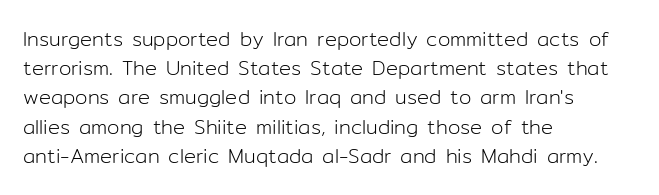
{"italic": "no", "bold": "no", "underline": "no", "align": "left", "line_spacing": "normal", "line_spacing_ratio": 1.46, "letter_spacing": "normal", "letter_spacing_em": 0.0, "glyph_px": 20}
